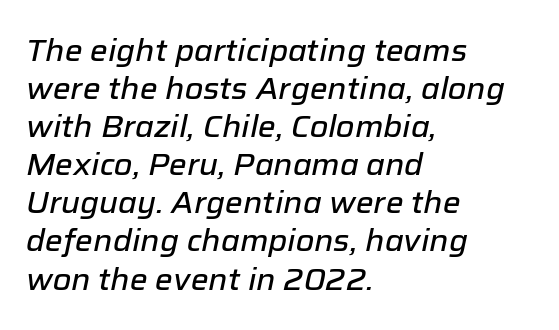
The image shows 30 px text type, italic (leaning right); set left-aligned, normal line spacing (1.27x), normal letter spacing, not underlined; low stroke contrast and a medium x-height.
